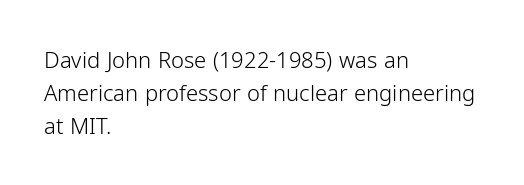
In terms of leading, this rendering sits right in the middle. Quick note: not italic, upright. Stems here are at most as thick as an everyday book face. Letter spacing: default.
